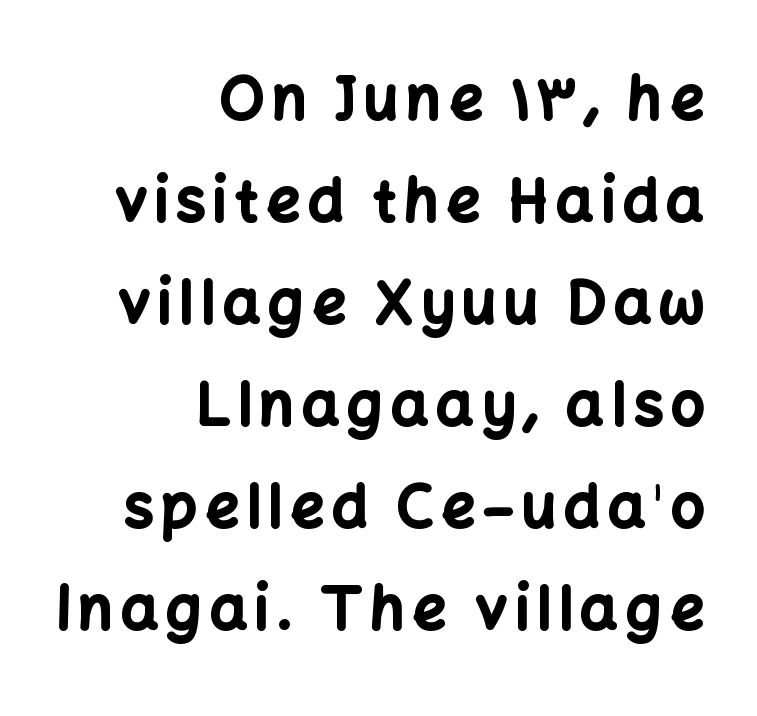
Q: Is the text bold? A: Yes.
Q: Is the text italic (slanted)? A: No, it is upright.
Q: Is the typeface a serif or a sans-serif typeface? A: Sans-serif.
Q: Is the text underlined? A: No.
Q: How is the paragraph aligned? A: Right-aligned.
Q: Width (condensed, normal, or wide)? A: Normal.
Q: Stroke contrast? A: Low.
Q: x-height? A: Medium.
Q: Monospaced? A: No.
